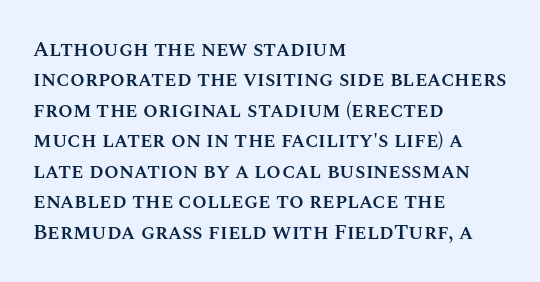
Q: Is the text bold? A: Semi-bold.
Q: Is the text italic (slanted)? A: No, it is upright.
Q: Is the text underlined? A: No.
Q: How is the paragraph aligned? A: Left-aligned.
Q: Is the spacing between letters normal or unusually wide? A: Normal.
Q: Is the spacing between lines tight, normal or loose? A: Normal.
